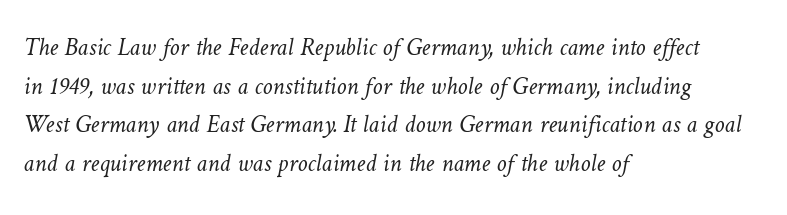
{"bold": "no", "underline": "no", "align": "left", "line_spacing": "normal", "line_spacing_ratio": 1.55, "letter_spacing": "normal", "letter_spacing_em": 0.0, "glyph_px": 25}
